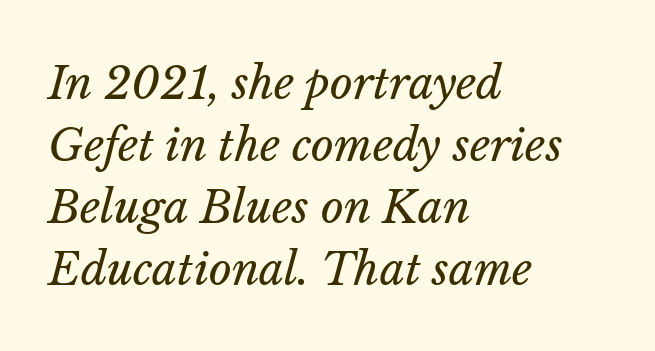
The image shows 44 px regular-weight type, italic (leaning right); set left-aligned, normal line spacing (1.41x), normal letter spacing, not underlined; low stroke contrast and a medium x-height.
